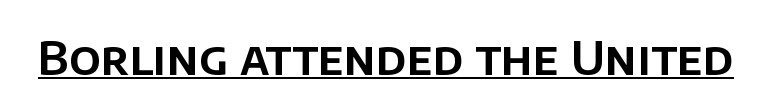
{"serif": "no", "italic": "no", "width": "normal", "stroke_contrast": "low", "x_height": "large", "monospaced": "no", "underline": "yes", "letter_spacing": "normal", "letter_spacing_em": 0.0, "glyph_px": 47}
